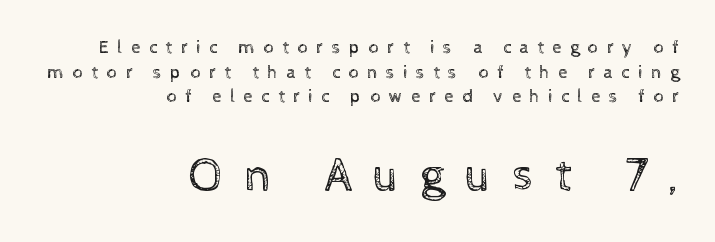
Q: Is the text bold? A: No.
Q: Is the text italic (slanted)? A: No, it is upright.
Q: Is the text underlined? A: No.
Q: How is the paragraph aligned? A: Right-aligned.
Q: Is the spacing between letters normal or unusually wide? A: Unusually wide.
Q: Is the spacing between lines tight, normal or loose? A: Normal.
Q: Which block of text is set in a larger size, the first (top) or the second (bottom)? A: The second (bottom) one.
Q: Width (condensed, normal, or wide)? A: Normal.
Q: x-height? A: Medium.
Q: Monospaced? A: No.
